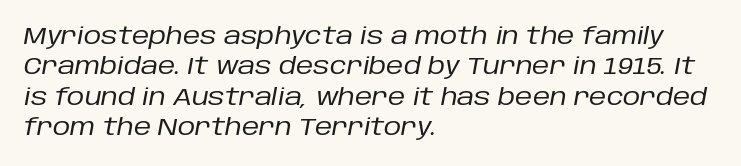
{"italic": "yes", "lean": "right", "slant_degrees": 10, "bold": "no", "underline": "no", "align": "left", "line_spacing": "normal", "line_spacing_ratio": 1.27, "letter_spacing": "normal", "letter_spacing_em": 0.0, "glyph_px": 24}
